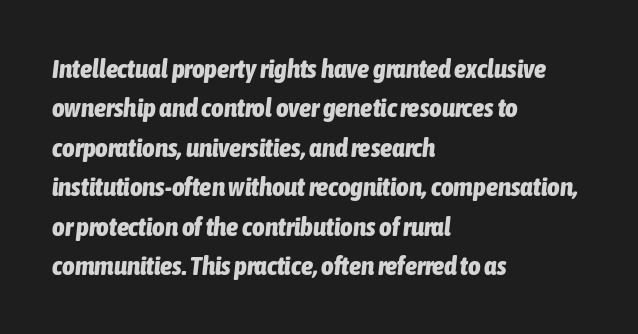
The image shows 27 px bold type, italic (leaning right); set left-aligned, normal line spacing (1.46x), normal letter spacing, not underlined.
